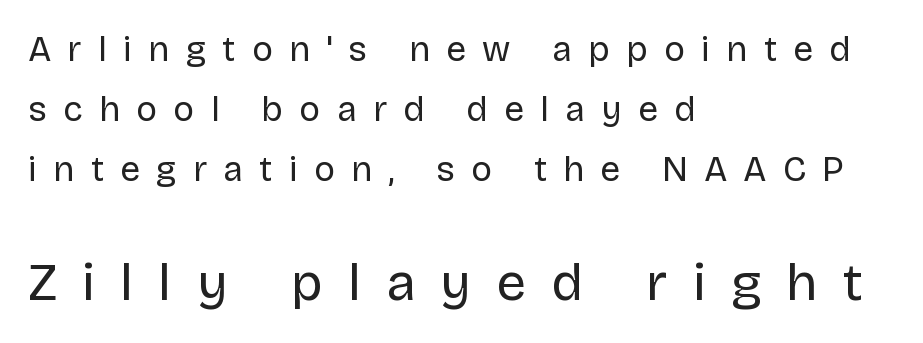
These lines are composed in type without serifs. No letter is thick-stroked: the sample isn't bold. Tracking value appears strongly positive — letters spread wide. The rendering enlarges the type as you move from the upper chunk to the lower.
